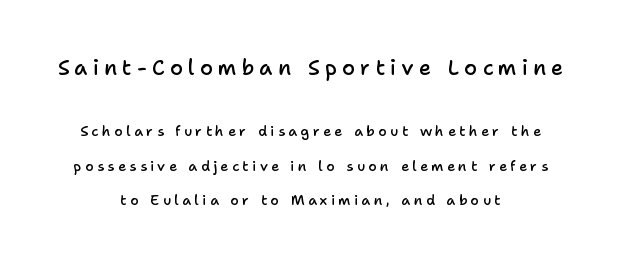
The image shows 21 px text type, upright; set centered, loose line spacing (2.46x), unusually wide letter spacing (+0.24 em), not underlined; the first (top) block is 1.5x larger.
